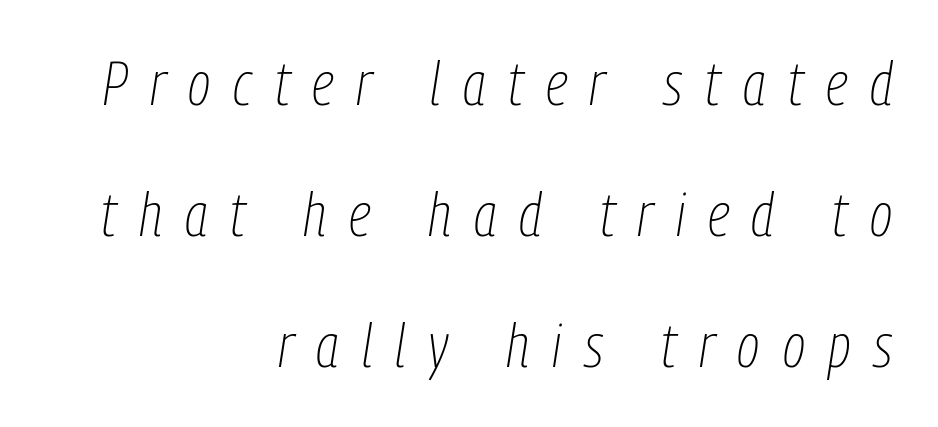
The image shows 60 px thin, condensed type, italic (leaning right); set right-aligned, loose line spacing (2.18x), unusually wide letter spacing (+0.38 em), not underlined; low stroke contrast and a medium x-height.
